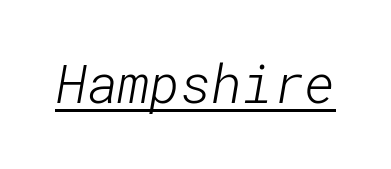
Q: Is the text bold? A: No.
Q: Is the typeface a serif or a sans-serif typeface? A: Sans-serif.
Q: Is the text underlined? A: Yes.
Q: Is the spacing between letters normal or unusually wide? A: Normal.
Q: Width (condensed, normal, or wide)? A: Normal.
Q: Stroke contrast? A: Low.
Q: x-height? A: Medium.
